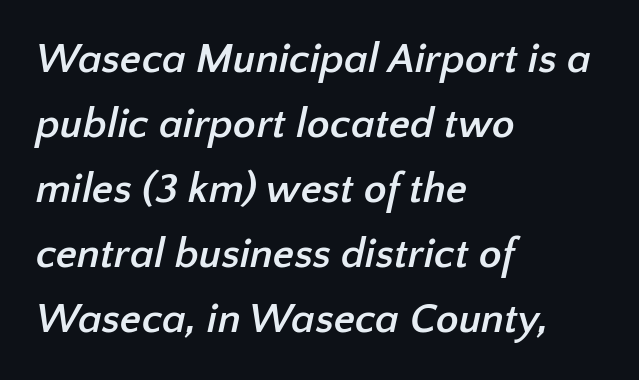
Q: Is the text bold? A: Yes.
Q: Is the typeface a serif or a sans-serif typeface? A: Sans-serif.
Q: Is the text underlined? A: No.
Q: How is the paragraph aligned? A: Left-aligned.
Q: Is the spacing between letters normal or unusually wide? A: Normal.
Q: Is the spacing between lines tight, normal or loose? A: Normal.
Q: Width (condensed, normal, or wide)? A: Normal.
Q: Stroke contrast? A: Low.
Q: x-height? A: Medium.
Q: Monospaced? A: No.
